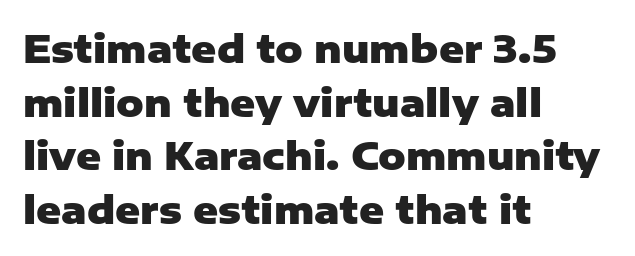
{"serif": "no", "italic": "no", "bold": "yes", "weight": "heavy", "width": "normal", "stroke_contrast": "low", "x_height": "medium", "monospaced": "no", "underline": "no", "align": "left", "line_spacing": "normal", "line_spacing_ratio": 1.41, "letter_spacing": "normal", "letter_spacing_em": 0.0, "glyph_px": 38}
